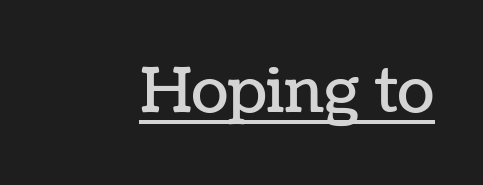
Q: Is the text italic (slanted)? A: No, it is upright.
Q: Is the text underlined? A: Yes.
Q: Is the spacing between letters normal or unusually wide? A: Normal.
Q: Width (condensed, normal, or wide)? A: Normal.
Q: Stroke contrast? A: Low.
Q: x-height? A: Medium.
Q: Monospaced? A: No.
